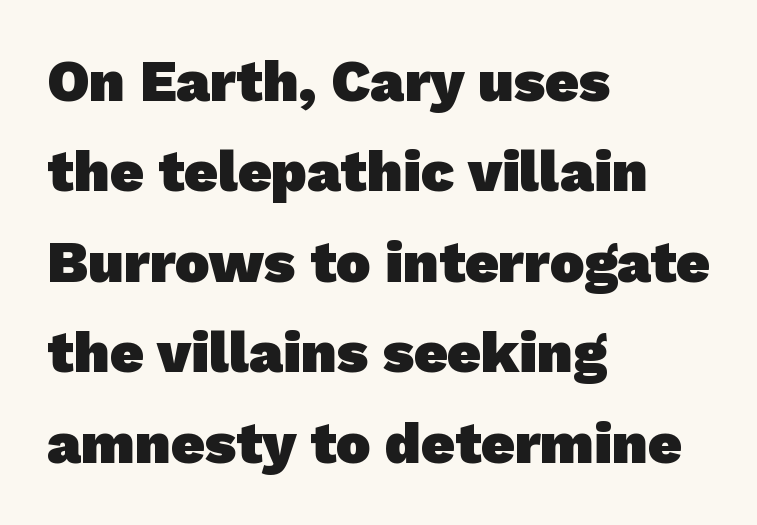
{"serif": "no", "bold": "yes", "weight": "heavy", "width": "normal", "stroke_contrast": "low", "x_height": "medium", "monospaced": "no", "underline": "no", "align": "left", "line_spacing": "normal", "line_spacing_ratio": 1.56, "letter_spacing": "normal", "letter_spacing_em": 0.0, "glyph_px": 58}
